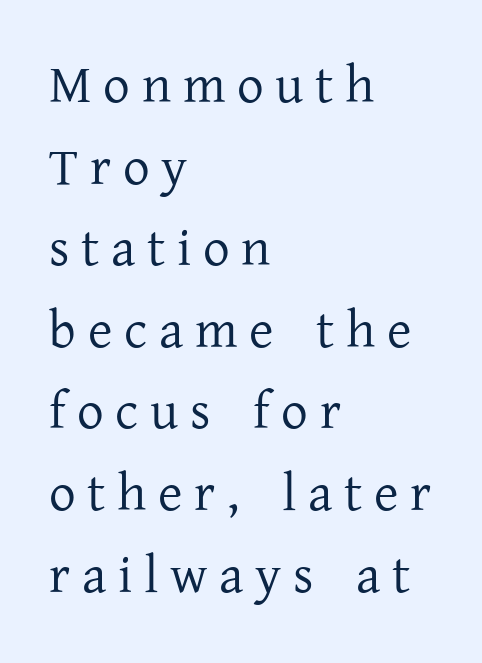
When letters stand straight like this, we call the style roman or upright. Short note: letters widely spaced. Think of a printed novel: that variable character pitch is what you see here. The leading is moderate, giving the passage an even texture. One-word summary of the alignment: left.
